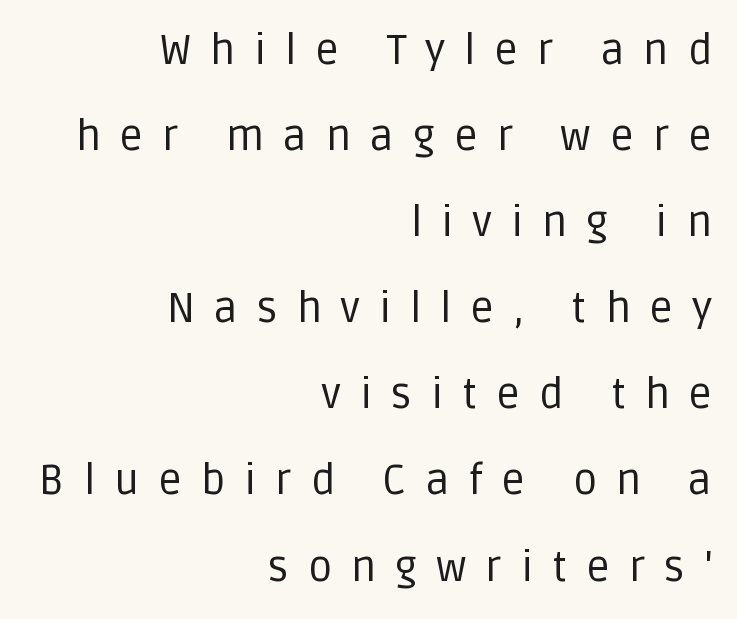
The image shows 42 px regular-weight sans-serif type, upright; set right-aligned, loose line spacing (2.05x), unusually wide letter spacing (+0.45 em), not underlined; low stroke contrast and a large x-height.
